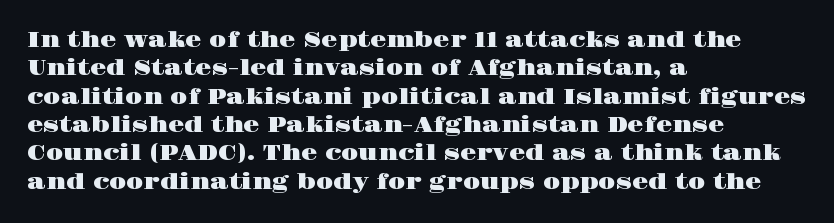
{"italic": "no", "underline": "no", "align": "left", "line_spacing": "normal", "line_spacing_ratio": 1.35, "letter_spacing": "normal", "letter_spacing_em": 0.0, "glyph_px": 21}
